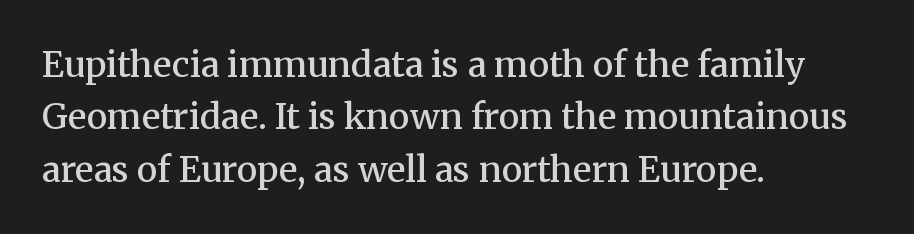
Heft: intermediate — a semibold. No extra tracking has been applied to these lines. Descenders hang freely into open space. The leading is moderate, giving the passage an even texture. Every row of glyphs begins at an identical x-position on the left. Examine the stroke ends and you'll spot serifs.
